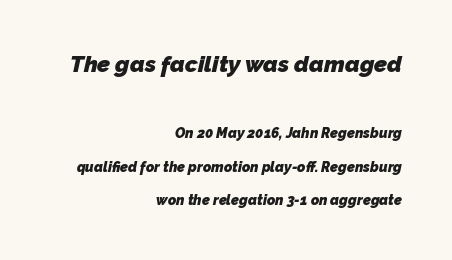
{"bold": "yes", "underline": "no", "align": "right", "line_spacing": "loose", "line_spacing_ratio": 2.41, "letter_spacing": "normal", "letter_spacing_em": 0.0, "larger_block": "first", "size_ratio": 1.64, "glyph_px": 23}
